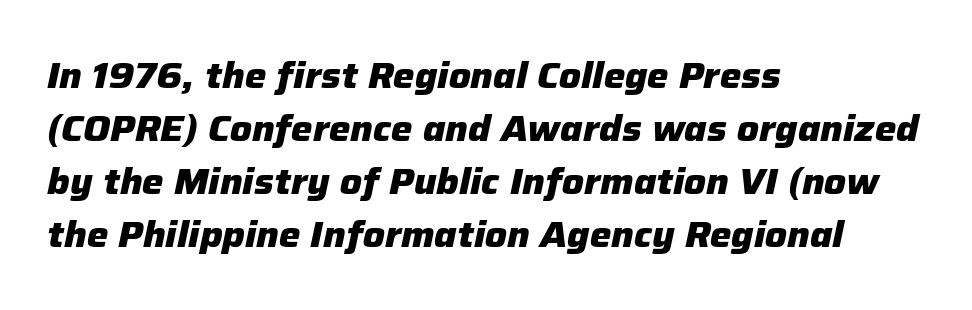
Q: Is the text bold? A: Yes.
Q: Is the text italic (slanted)? A: Yes, it leans right by about 12 degrees.
Q: Is the text underlined? A: No.
Q: How is the paragraph aligned? A: Left-aligned.
Q: Is the spacing between letters normal or unusually wide? A: Normal.
Q: Is the spacing between lines tight, normal or loose? A: Normal.
Q: Width (condensed, normal, or wide)? A: Normal.
Q: Stroke contrast? A: Low.
Q: x-height? A: Medium.
Q: Monospaced? A: No.
